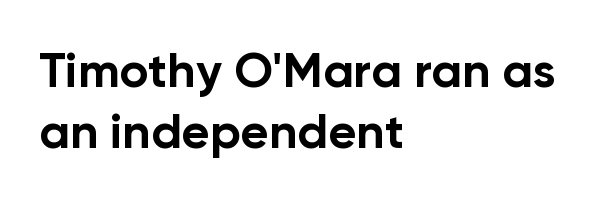
{"serif": "no", "italic": "no", "bold": "yes", "weight": "bold", "width": "normal", "stroke_contrast": "low", "x_height": "medium", "monospaced": "no", "underline": "no", "align": "left", "line_spacing_ratio": 1.24, "letter_spacing": "normal", "letter_spacing_em": 0.0, "glyph_px": 49}
